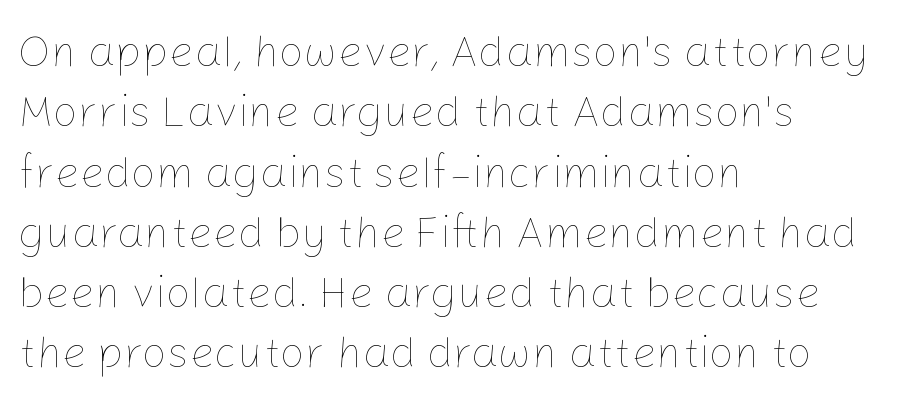
The font is comparable to plain body text, perhaps lighter. Notice how descenders clear the ascenders below comfortably — that's standard leading. Clear beneath every line of the passage. When letters stand straight like this, we call the style roman or upright. This rendering uses left alignment, leaving the right contour irregular.
